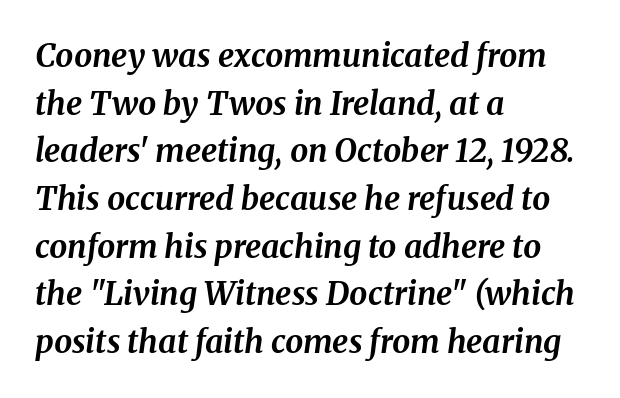
{"serif": "yes", "italic": "yes", "lean": "right", "slant_degrees": 8, "bold": "yes", "weight": "bold", "width": "normal", "stroke_contrast": "medium", "x_height": "medium", "monospaced": "no", "underline": "no", "align": "left", "line_spacing": "normal", "line_spacing_ratio": 1.49, "letter_spacing": "normal", "letter_spacing_em": 0.0, "glyph_px": 32}
